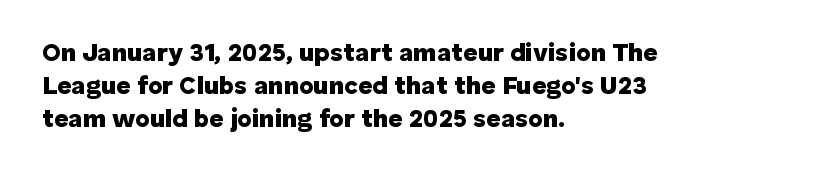
A full-strength bold gives these letters their thick strokes. The gaps between neighbouring characters are ordinary and unremarkable. The lines sit at an ordinary, default distance from one another. Descender tails drop into unmarked territory.
